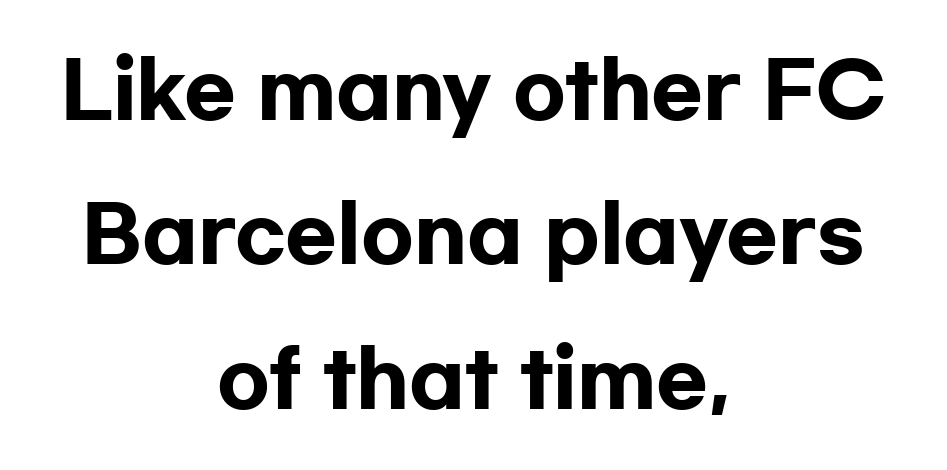
The image shows 76 px heavy, wide sans-serif type, upright; set centered, loose line spacing (1.9x), normal letter spacing, not underlined; low stroke contrast and a medium x-height.
